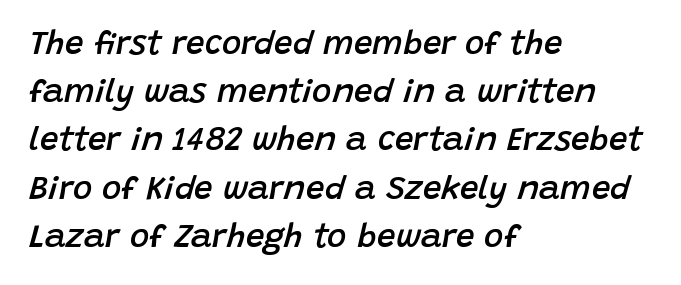
Observe the ordinary spacing: letters are neighbours, not strangers. Descenders hang freely into open space. These lines are set flush left with a ragged right edge. The strokes are fattened partway — semibold, not bold. Notice how descenders clear the ascenders below comfortably — that's standard leading.
